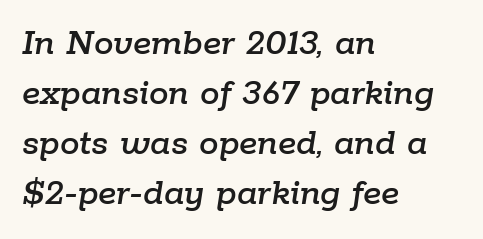
Q: Is the text italic (slanted)? A: Yes, it leans right by about 9 degrees.
Q: Is the text underlined? A: No.
Q: How is the paragraph aligned? A: Left-aligned.
Q: Is the spacing between letters normal or unusually wide? A: Normal.
Q: Is the spacing between lines tight, normal or loose? A: Normal.
Q: Width (condensed, normal, or wide)? A: Normal.
Q: Stroke contrast? A: Low.
Q: x-height? A: Medium.
Q: Monospaced? A: No.
